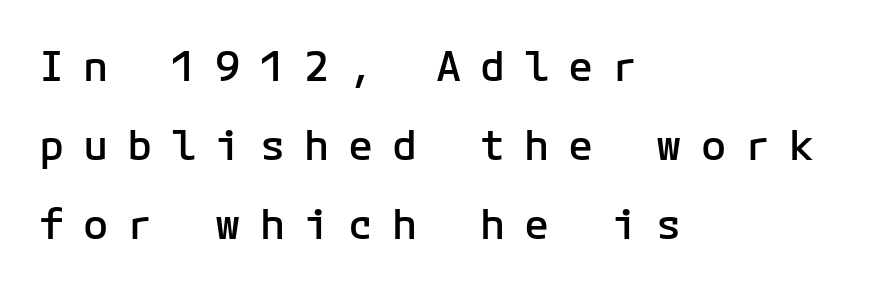
Unlike italic type, these characters show no tilt at all. Between one letter and the next there's a generous, obvious gap. Typeset ragged right — the left edge is the straight one. Set as a demibold, roughly 600 on the weight scale. Classification — sans serif. Anything drawn beneath the words? Only blank space.
